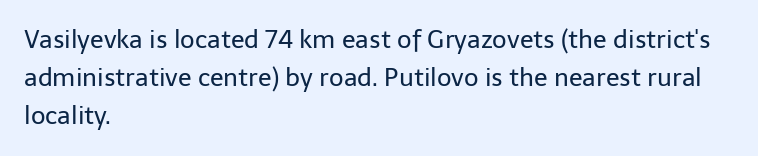
{"italic": "no", "bold": "no", "underline": "no", "align": "left", "line_spacing": "normal", "line_spacing_ratio": 1.53, "letter_spacing": "normal", "letter_spacing_em": 0.0, "glyph_px": 25}
